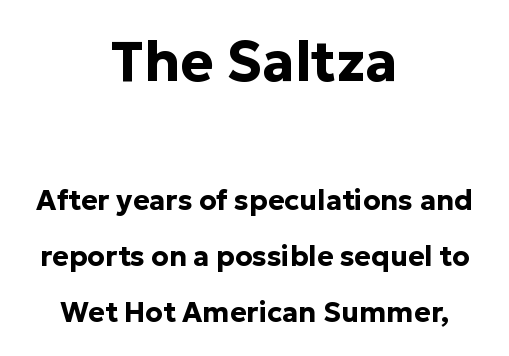
The image shows 56 px bold sans-serif type, upright; set centered, loose line spacing (1.99x), normal letter spacing, not underlined; the first (top) block is 2.0x larger; low stroke contrast and a medium x-height.
